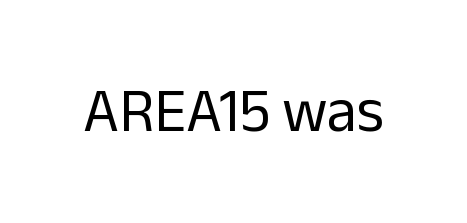
The image shows 61 px regular-weight sans-serif type, upright; set normal letter spacing, not underlined; low stroke contrast and a medium x-height.
